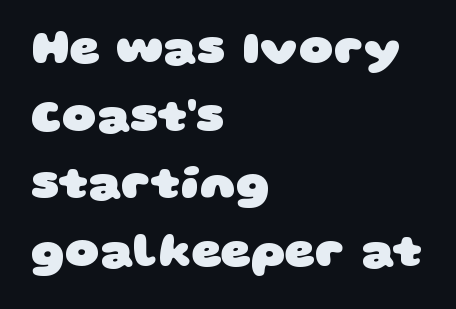
{"serif": "no", "bold": "yes", "weight": "heavy", "width": "wide", "stroke_contrast": "low", "x_height": "large", "monospaced": "no", "underline": "no", "align": "left", "line_spacing": "normal", "line_spacing_ratio": 1.44, "letter_spacing": "normal", "letter_spacing_em": 0.0, "glyph_px": 47}
